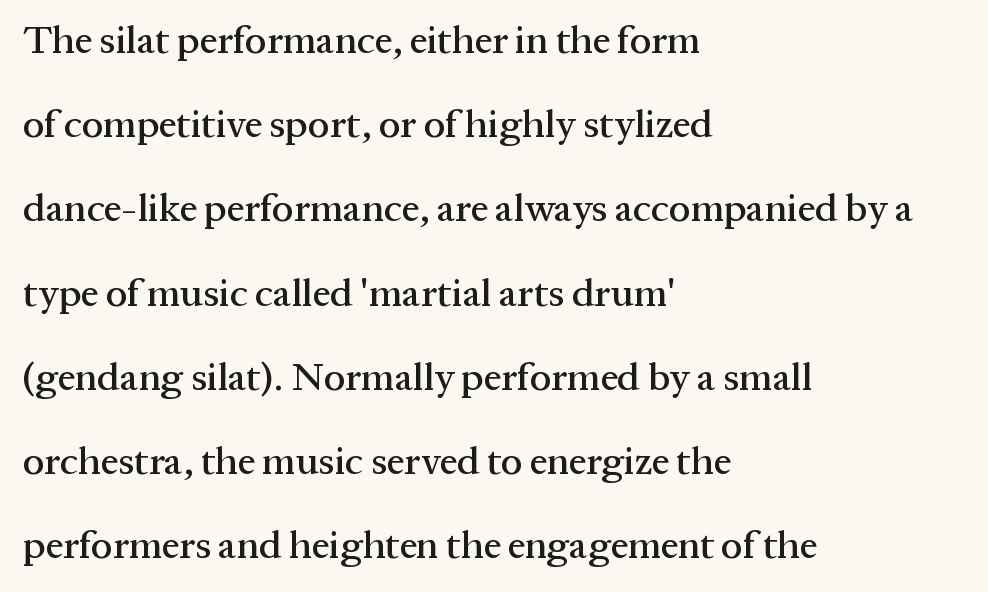
Characters remain perfectly vertical along every line. Horizontally, the lines are justified to the leading edge only. This sample has the flowing, uneven cadence of proportional lettering. Successive baselines arrive slowly, with a big drop between each. Old-style or modern, the face here clearly has serifs.
